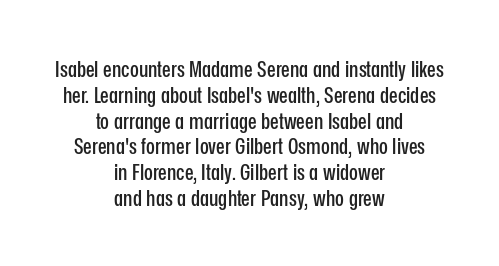
Q: Is the text italic (slanted)? A: No, it is upright.
Q: Is the text underlined? A: No.
Q: How is the paragraph aligned? A: Centered.
Q: Is the spacing between letters normal or unusually wide? A: Normal.
Q: Is the spacing between lines tight, normal or loose? A: Tight.
